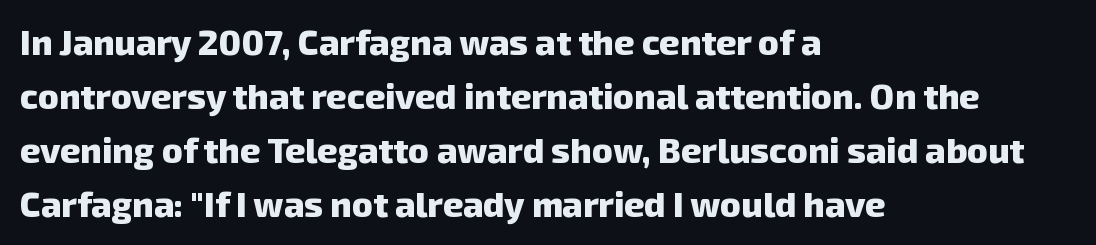
Q: Is the text bold? A: Yes.
Q: Is the typeface a serif or a sans-serif typeface? A: Sans-serif.
Q: Is the text underlined? A: No.
Q: How is the paragraph aligned? A: Left-aligned.
Q: Is the spacing between letters normal or unusually wide? A: Normal.
Q: Is the spacing between lines tight, normal or loose? A: Normal.
Q: Width (condensed, normal, or wide)? A: Normal.
Q: Stroke contrast? A: Low.
Q: x-height? A: Medium.
Q: Monospaced? A: No.
